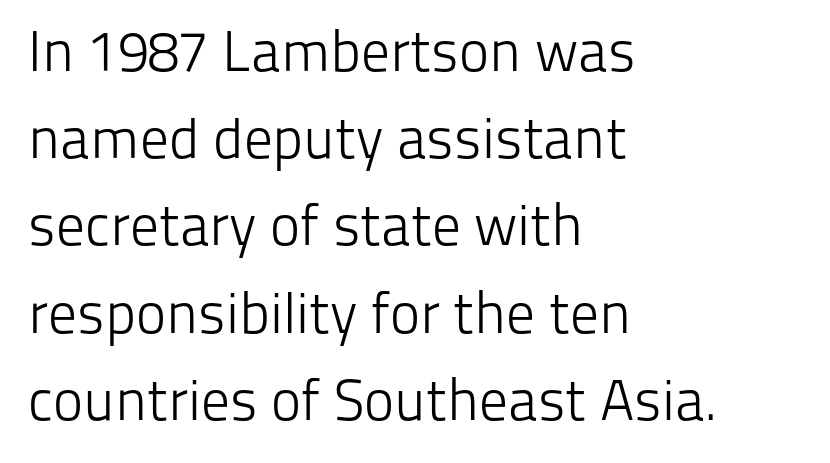
The image shows 57 px light sans-serif type, upright; set left-aligned, normal line spacing (1.53x), normal letter spacing, not underlined; low stroke contrast and a medium x-height.
